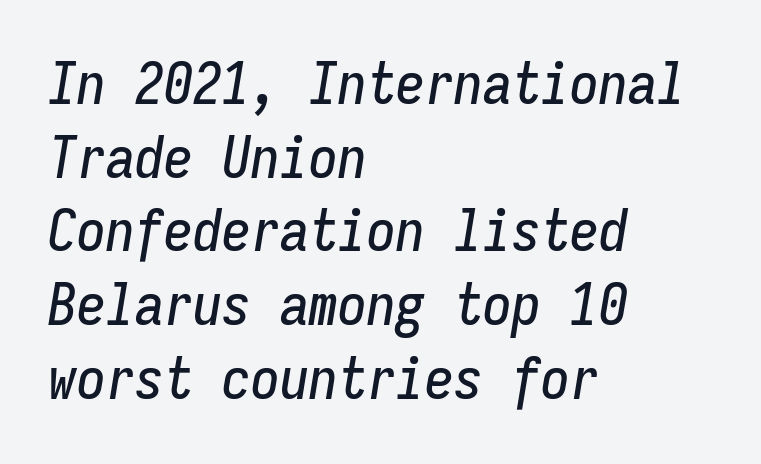
Q: Is the text italic (slanted)? A: Yes, it leans right by about 9 degrees.
Q: Is the text underlined? A: No.
Q: How is the paragraph aligned? A: Left-aligned.
Q: Is the spacing between letters normal or unusually wide? A: Normal.
Q: Is the spacing between lines tight, normal or loose? A: Normal.
Q: Width (condensed, normal, or wide)? A: Condensed.
Q: Stroke contrast? A: Low.
Q: x-height? A: Medium.
Q: Monospaced? A: Yes.
